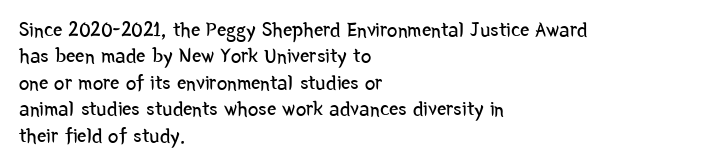
Q: Is the text bold? A: No.
Q: Is the text italic (slanted)? A: No, it is upright.
Q: Is the text underlined? A: No.
Q: How is the paragraph aligned? A: Left-aligned.
Q: Is the spacing between letters normal or unusually wide? A: Normal.
Q: Is the spacing between lines tight, normal or loose? A: Normal.
